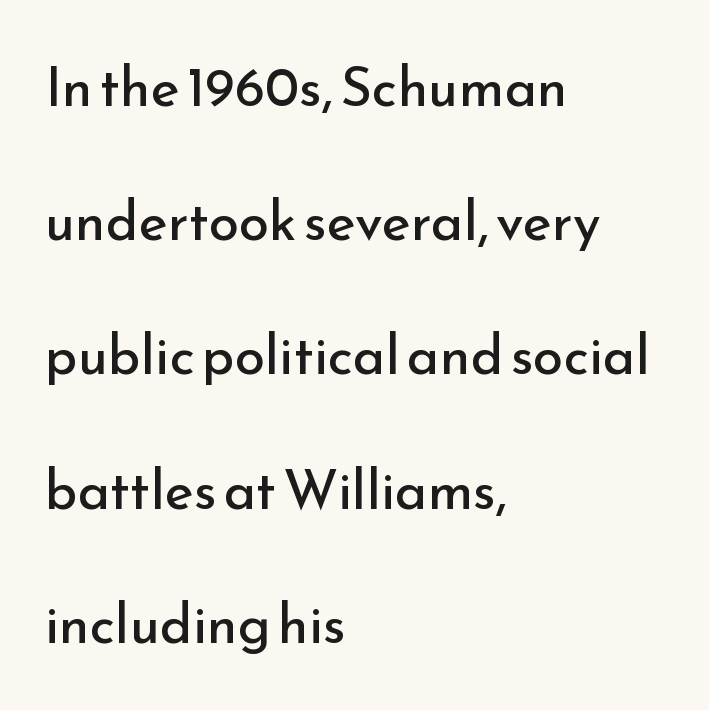
Q: Is the text bold? A: No.
Q: Is the text italic (slanted)? A: No, it is upright.
Q: Is the typeface a serif or a sans-serif typeface? A: Sans-serif.
Q: Is the text underlined? A: No.
Q: How is the paragraph aligned? A: Left-aligned.
Q: Is the spacing between letters normal or unusually wide? A: Normal.
Q: Is the spacing between lines tight, normal or loose? A: Loose.
Q: Width (condensed, normal, or wide)? A: Normal.
Q: Stroke contrast? A: Low.
Q: x-height? A: Small.
Q: Monospaced? A: No.
